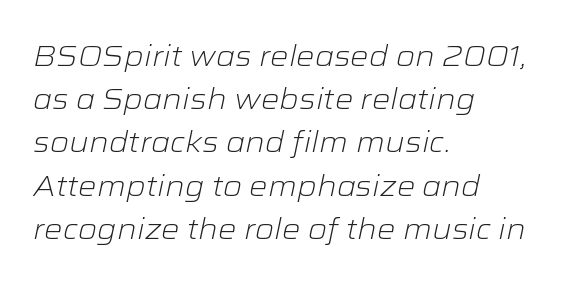
{"italic": "yes", "lean": "right", "slant_degrees": 12, "bold": "no", "weight": "light", "width": "wide", "stroke_contrast": "low", "x_height": "medium", "monospaced": "no", "underline": "no", "align": "left", "line_spacing": "normal", "line_spacing_ratio": 1.49, "letter_spacing": "normal", "letter_spacing_em": 0.0, "glyph_px": 29}
